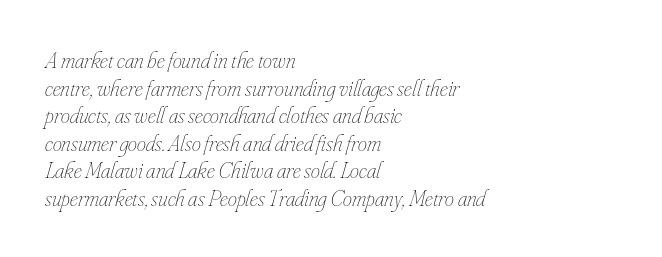
The image shows 23 px text type, italic (leaning right); set left-aligned, line spacing 1.2x, normal letter spacing, not underlined.
